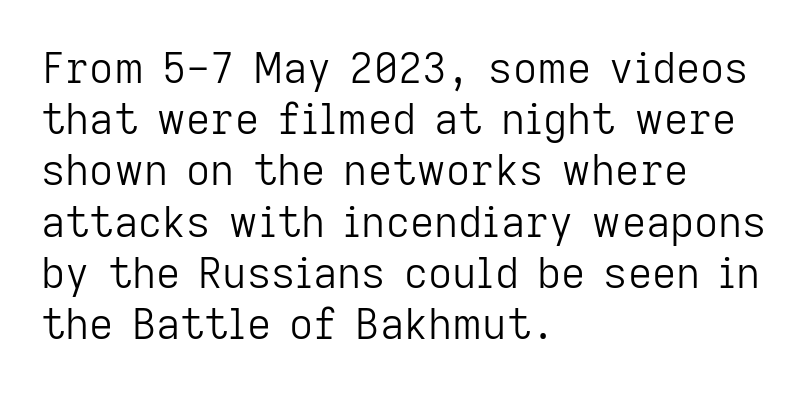
Q: Is the text bold? A: No.
Q: Is the text italic (slanted)? A: No, it is upright.
Q: Is the typeface a serif or a sans-serif typeface? A: Sans-serif.
Q: Is the text underlined? A: No.
Q: How is the paragraph aligned? A: Left-aligned.
Q: Is the spacing between letters normal or unusually wide? A: Normal.
Q: Width (condensed, normal, or wide)? A: Normal.
Q: Stroke contrast? A: Low.
Q: x-height? A: Medium.
Q: Monospaced? A: No.
